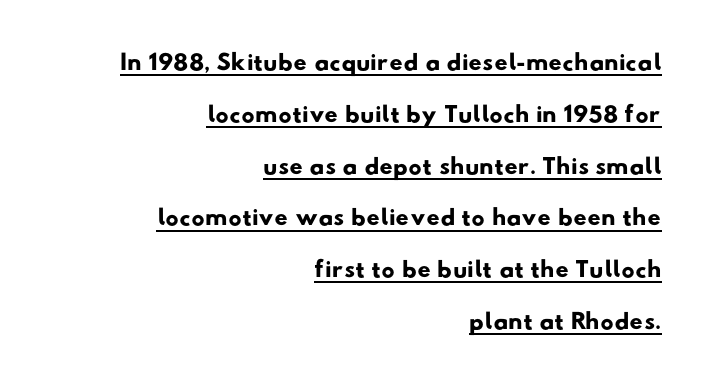
Q: Is the typeface a serif or a sans-serif typeface? A: Sans-serif.
Q: Is the text underlined? A: Yes.
Q: How is the paragraph aligned? A: Right-aligned.
Q: Is the spacing between letters normal or unusually wide? A: Normal.
Q: Is the spacing between lines tight, normal or loose? A: Normal.
Q: Width (condensed, normal, or wide)? A: Wide.
Q: Stroke contrast? A: Low.
Q: x-height? A: Small.
Q: Monospaced? A: No.
